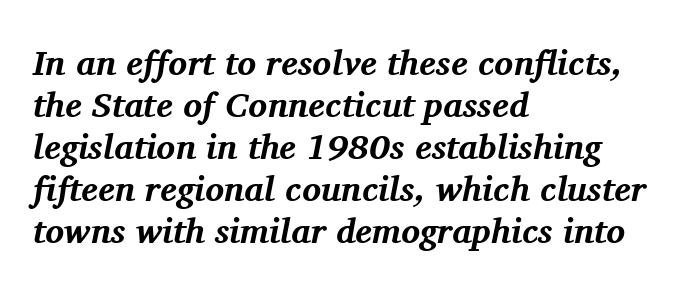
Q: Is the text bold? A: Yes.
Q: Is the text italic (slanted)? A: Yes, it leans right by about 11 degrees.
Q: Is the typeface a serif or a sans-serif typeface? A: Serif.
Q: Is the text underlined? A: No.
Q: How is the paragraph aligned? A: Left-aligned.
Q: Is the spacing between letters normal or unusually wide? A: Normal.
Q: Width (condensed, normal, or wide)? A: Normal.
Q: Stroke contrast? A: Medium.
Q: x-height? A: Medium.
Q: Monospaced? A: No.
